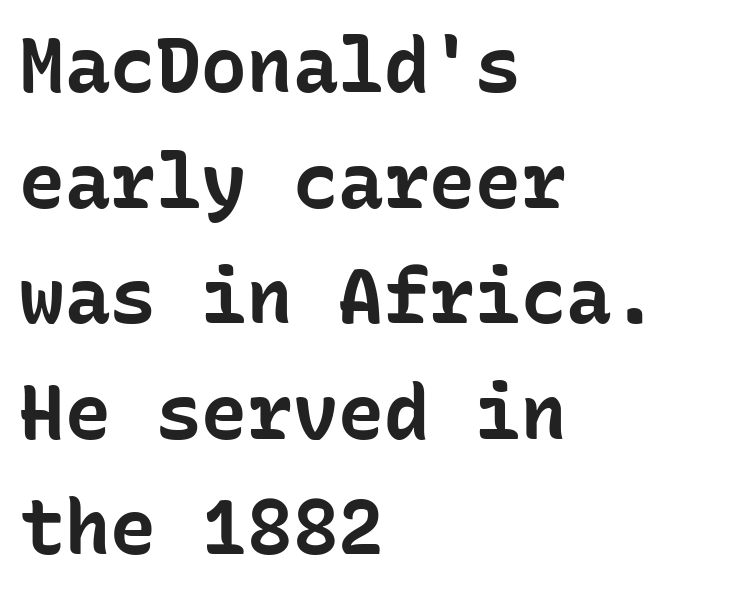
Q: Is the text bold? A: Yes.
Q: Is the text italic (slanted)? A: No, it is upright.
Q: Is the typeface a serif or a sans-serif typeface? A: Sans-serif.
Q: Is the text underlined? A: No.
Q: How is the paragraph aligned? A: Left-aligned.
Q: Is the spacing between letters normal or unusually wide? A: Normal.
Q: Is the spacing between lines tight, normal or loose? A: Normal.
Q: Width (condensed, normal, or wide)? A: Normal.
Q: Stroke contrast? A: Low.
Q: x-height? A: Medium.
Q: Monospaced? A: Yes.
